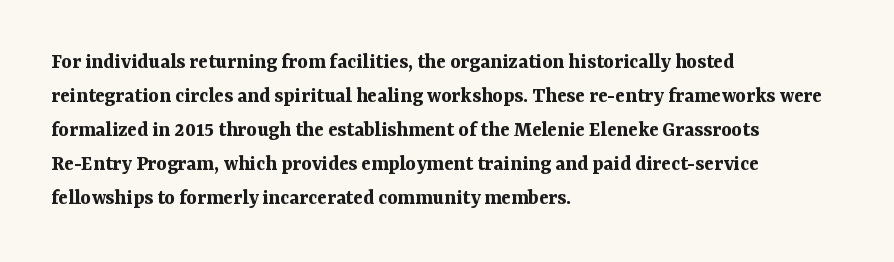
The image shows 22 px bold type, upright; set left-aligned, normal line spacing (1.55x), normal letter spacing, not underlined.
